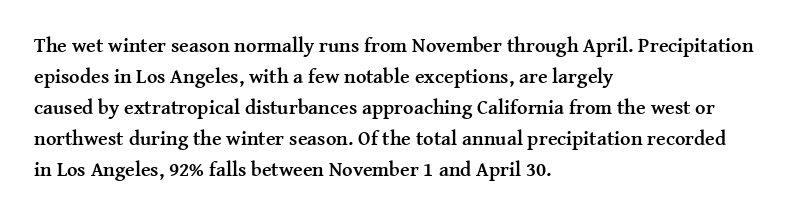
The image shows 20 px bold type, upright; set left-aligned, normal line spacing (1.55x), normal letter spacing, not underlined.
